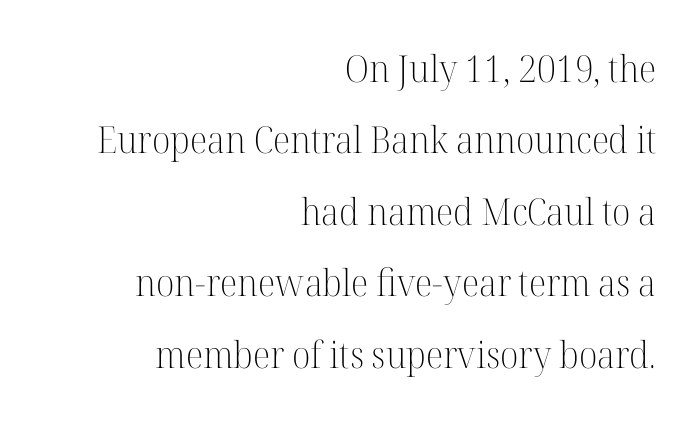
The image shows 37 px light serif type, upright; set right-aligned, loose line spacing (1.93x), normal letter spacing, not underlined; high stroke contrast and a medium x-height.
